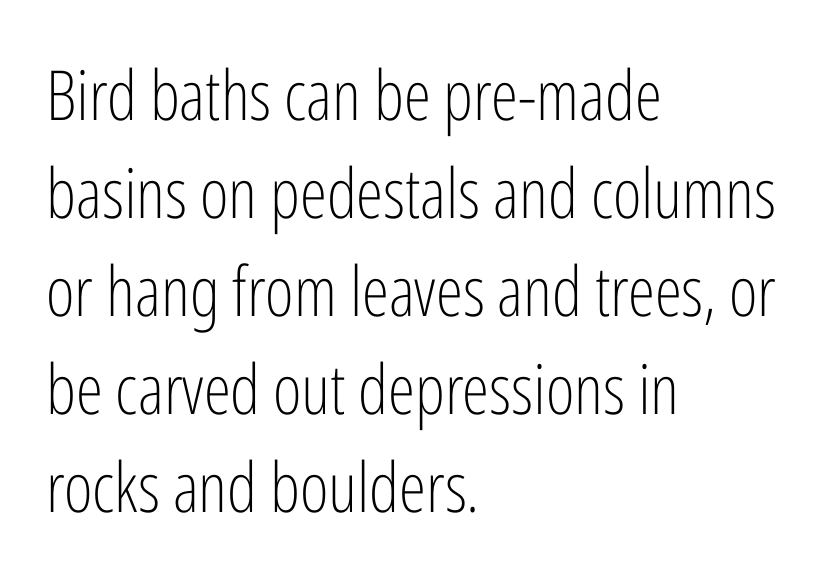
No feet cap the strokes, marking this as sans-serif type. The tracking reads as untouched default to a designer's eye. Horizontal alignment here is leftward, the default for most running prose. The lines sit at an ordinary, default distance from one another.
